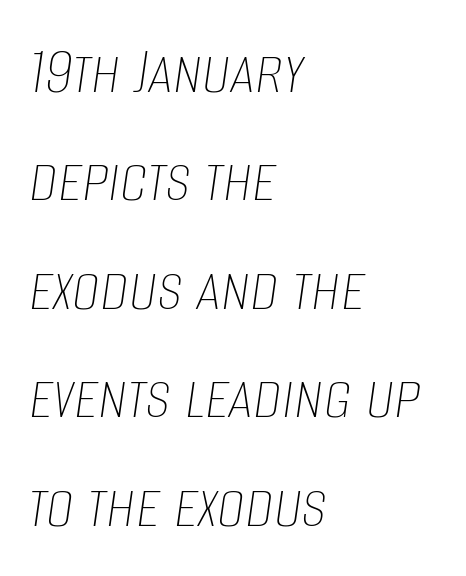
Q: Is the text bold? A: No.
Q: Is the text italic (slanted)? A: Yes, it leans right by about 8 degrees.
Q: Is the text underlined? A: No.
Q: How is the paragraph aligned? A: Left-aligned.
Q: Is the spacing between letters normal or unusually wide? A: Normal.
Q: Is the spacing between lines tight, normal or loose? A: Normal.
Q: Width (condensed, normal, or wide)? A: Condensed.
Q: Stroke contrast? A: Low.
Q: x-height? A: Large.
Q: Monospaced? A: No.
